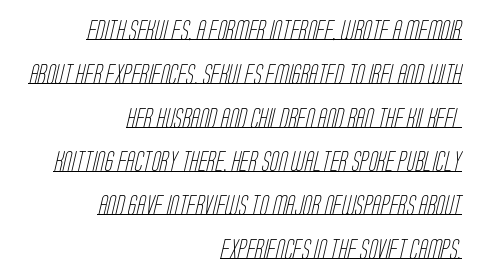
Line spacing here is loose. Line ends are locked; line starts wander. Honestly, the letter spacing is just normal — you wouldn't notice it. Underlined type. No extra ink here — the face is not bold.
